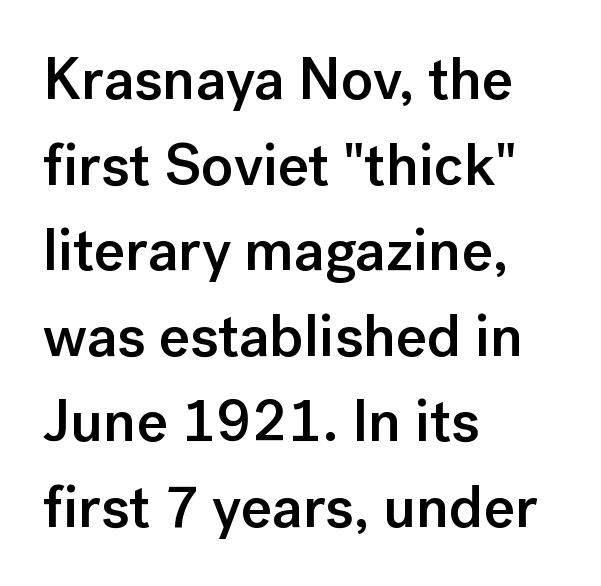
Proportional: the letters do not fall into vertical columns. The baseline area is clear. Leading: standard. Does the copy run flush right? No — it runs flush left.
